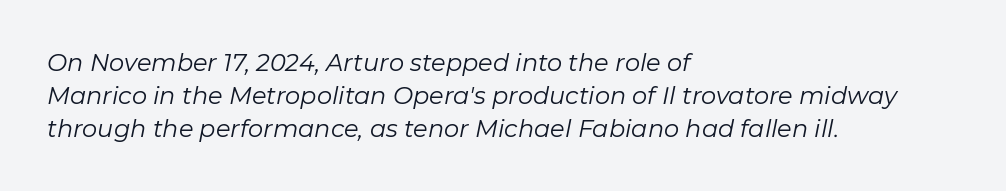
{"italic": "yes", "lean": "right", "slant_degrees": 11, "bold": "no", "underline": "no", "align": "left", "line_spacing": "normal", "line_spacing_ratio": 1.37, "letter_spacing": "normal", "letter_spacing_em": 0.0, "glyph_px": 24}
